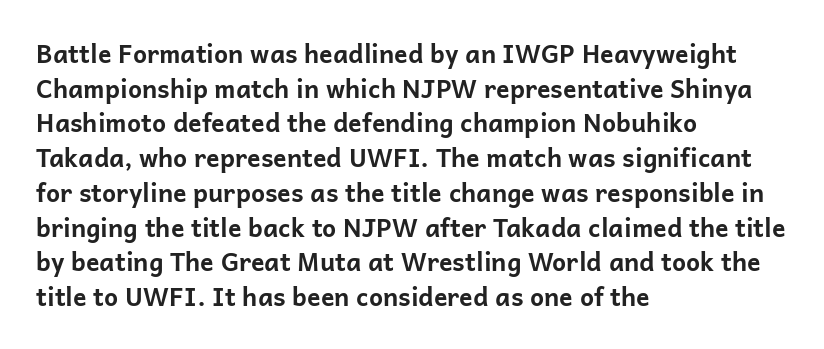
Q: Is the text bold? A: Yes.
Q: Is the text italic (slanted)? A: No, it is upright.
Q: Is the text underlined? A: No.
Q: How is the paragraph aligned? A: Left-aligned.
Q: Is the spacing between letters normal or unusually wide? A: Normal.
Q: Is the spacing between lines tight, normal or loose? A: Normal.
